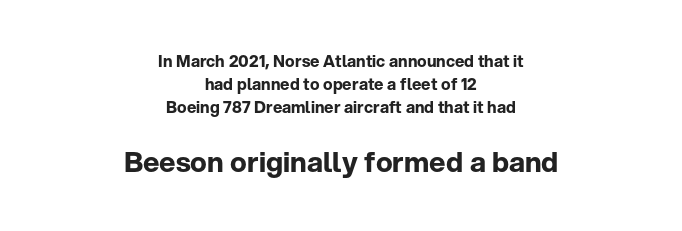
The image shows 28 px bold sans-serif type, upright; set centered, normal line spacing (1.45x), normal letter spacing, not underlined; the second (bottom) block is 1.75x larger; low stroke contrast and a medium x-height.
